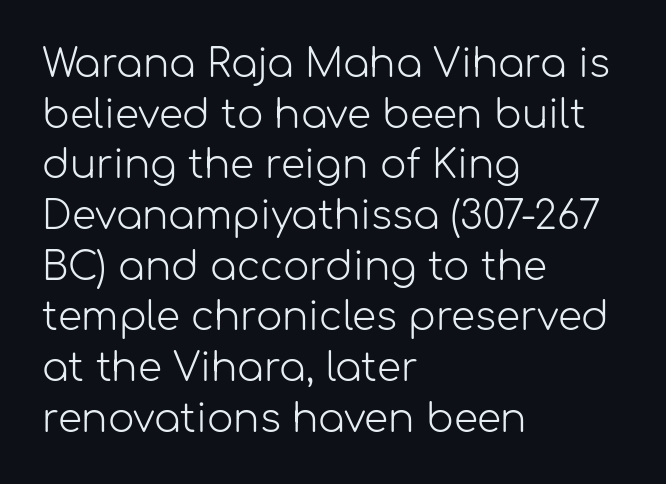
This rendering employs a face without finishing strokes, i.e., a sans-serif. Summary of weight: not heavy and not bold. Has an underline been added? It has not. Italic? Not at all — the glyphs are vertical. Alignment: flush left. You could not count columns in this text — the font is proportionally spaced.
